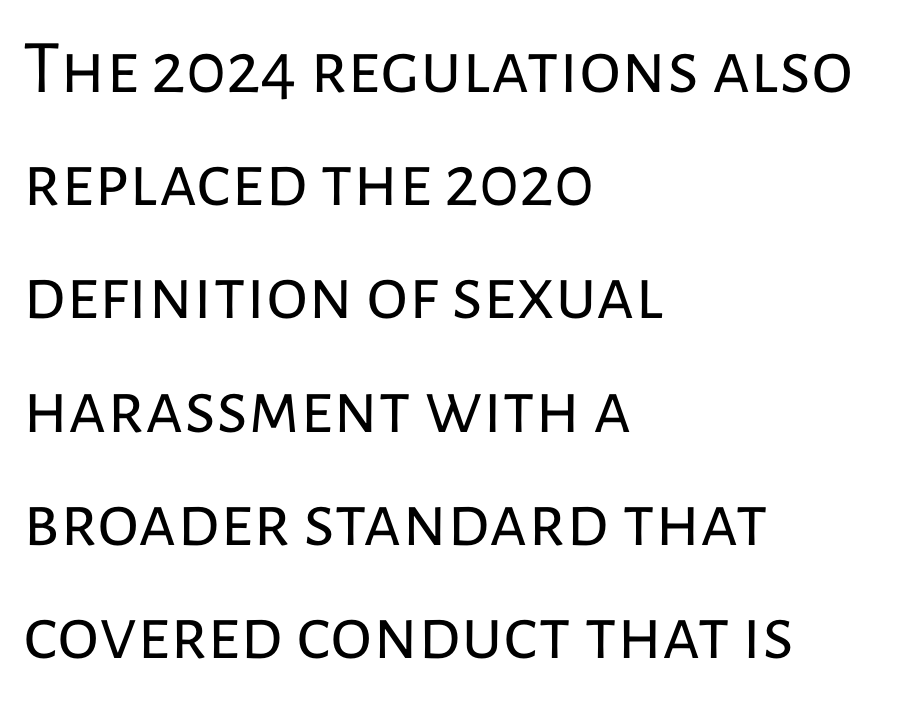
Q: Is the text bold? A: No.
Q: Is the text italic (slanted)? A: No, it is upright.
Q: Is the typeface a serif or a sans-serif typeface? A: Sans-serif.
Q: Is the text underlined? A: No.
Q: How is the paragraph aligned? A: Left-aligned.
Q: Is the spacing between letters normal or unusually wide? A: Normal.
Q: Is the spacing between lines tight, normal or loose? A: Normal.
Q: Width (condensed, normal, or wide)? A: Normal.
Q: Stroke contrast? A: Low.
Q: x-height? A: Medium.
Q: Monospaced? A: No.
